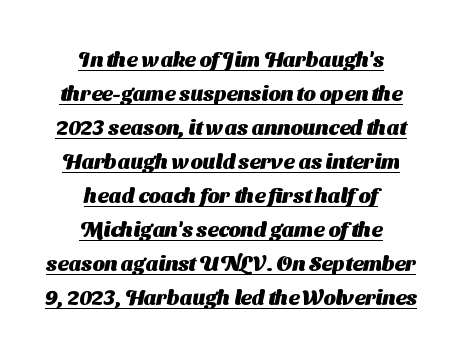
Q: Is the text bold? A: Yes.
Q: Is the text underlined? A: Yes.
Q: How is the paragraph aligned? A: Centered.
Q: Is the spacing between letters normal or unusually wide? A: Normal.
Q: Is the spacing between lines tight, normal or loose? A: Normal.
